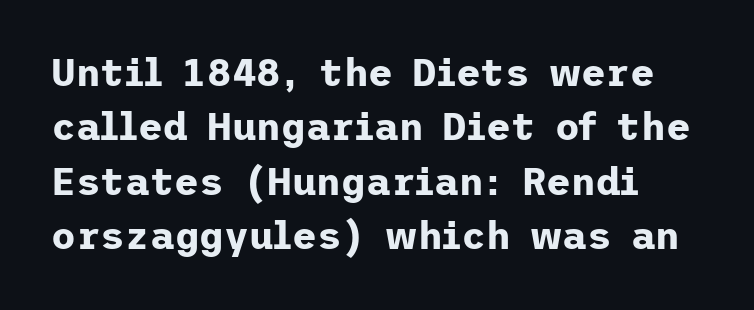
Observe the ordinary spacing: letters are neighbours, not strangers. Decoration check: the copy has no underline. Stroke terminals: plain, sans-serif. Nope, not italic — everything's standing straight.
